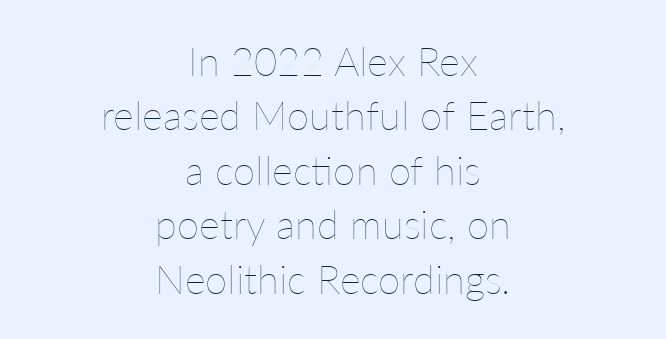
Q: Is the text bold? A: No.
Q: Is the text italic (slanted)? A: No, it is upright.
Q: Is the text underlined? A: No.
Q: How is the paragraph aligned? A: Centered.
Q: Is the spacing between letters normal or unusually wide? A: Normal.
Q: Is the spacing between lines tight, normal or loose? A: Normal.
Q: Width (condensed, normal, or wide)? A: Normal.
Q: Stroke contrast? A: Low.
Q: x-height? A: Medium.
Q: Monospaced? A: No.
